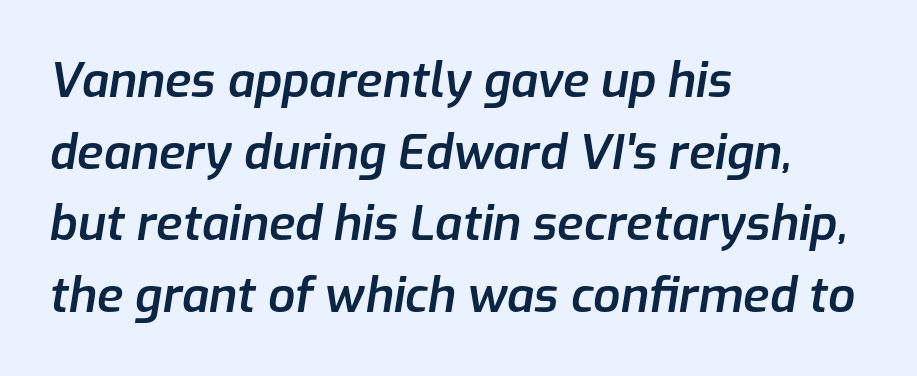
The letters advance in unequal steps, a hallmark of proportional type. Honestly, the row spacing looks completely unremarkable. The glyphs are unaccompanied by any horizontal stroke below them. Stroke thickness is moderately raised; the sample reads as semibold. This rendering uses left alignment, leaving the right contour irregular.
